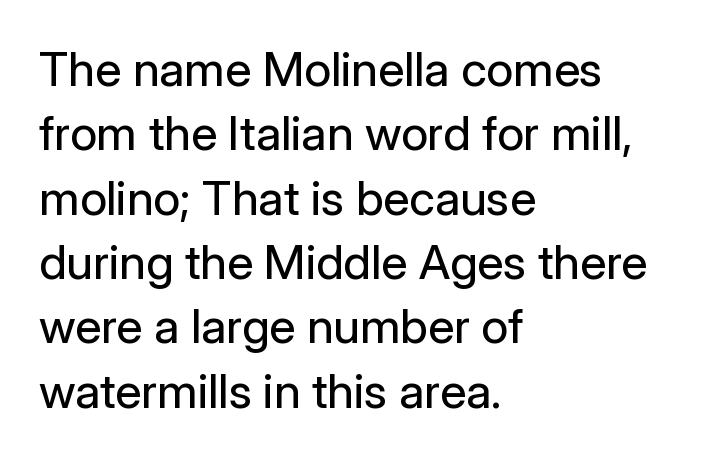
Has an underline been added? It has not. The cut favours lightness, reaching ordinary text weight at its darkest. Each letter keeps its own natural width here, so spacing adapts to shape. Baseline-to-baseline distance is the conventional proportion of letter height. The passage shown has conventional tracking throughout.
